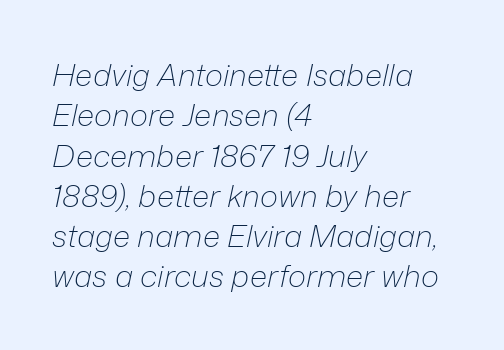
The image shows 31 px light type, italic (leaning right); set left-aligned, normal line spacing (1.3x), normal letter spacing, not underlined; low stroke contrast and a medium x-height.
